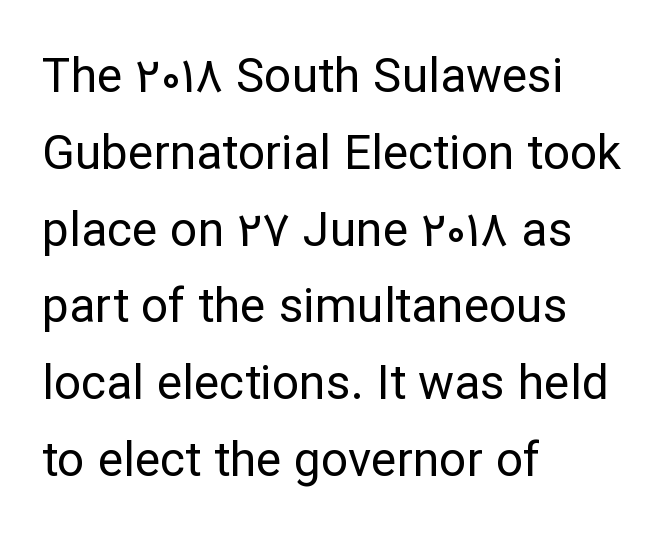
The image shows 48 px regular-weight sans-serif type, upright; set left-aligned, normal line spacing (1.6x), normal letter spacing, not underlined; low stroke contrast and a medium x-height.
